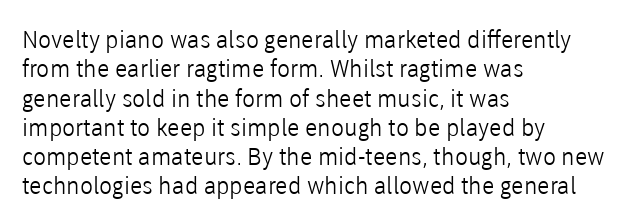
{"italic": "no", "bold": "no", "underline": "no", "align": "left", "line_spacing_ratio": 1.22, "letter_spacing": "normal", "letter_spacing_em": 0.0, "glyph_px": 24}
